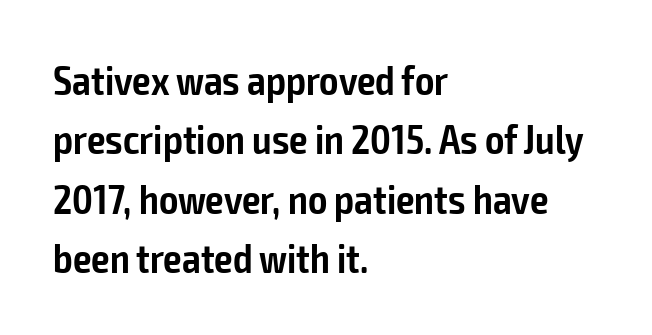
The strip under each line holds only bare page. The lines sit at an ordinary, default distance from one another. The axis of the letterforms is exactly vertical. The line texture is even and compact thanks to regular tracking.
